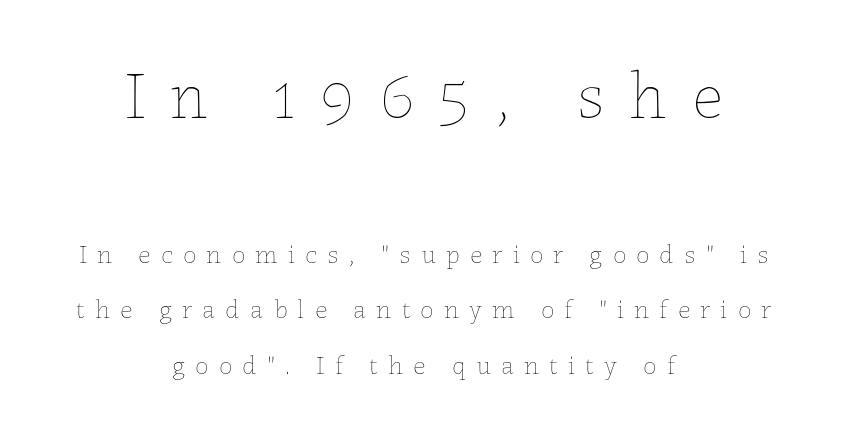
Q: Is the text bold? A: No.
Q: Is the text italic (slanted)? A: No, it is upright.
Q: Is the text underlined? A: No.
Q: How is the paragraph aligned? A: Centered.
Q: Is the spacing between letters normal or unusually wide? A: Unusually wide.
Q: Is the spacing between lines tight, normal or loose? A: Loose.
Q: Which block of text is set in a larger size, the first (top) or the second (bottom)? A: The first (top) one.
Q: Width (condensed, normal, or wide)? A: Normal.
Q: Stroke contrast? A: Low.
Q: x-height? A: Medium.
Q: Monospaced? A: No.
